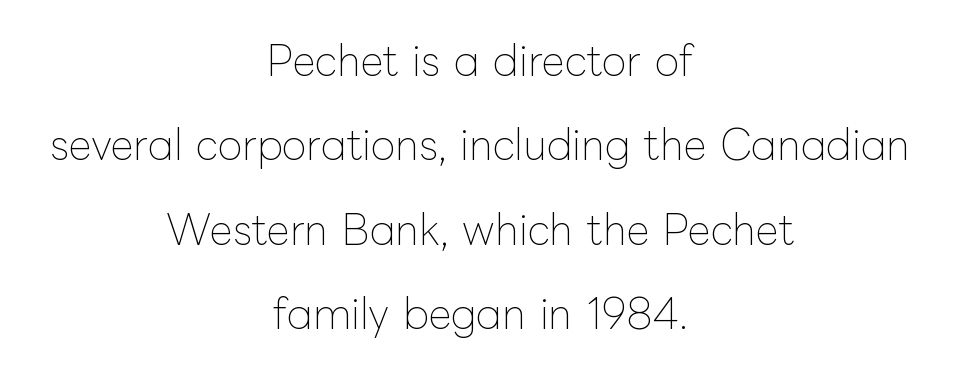
The image shows 40 px thin type, upright; set centered, loose line spacing (2.11x), normal letter spacing, not underlined; low stroke contrast and a medium x-height.
